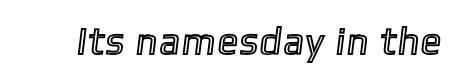
Q: Is the text underlined? A: No.
Q: Width (condensed, normal, or wide)? A: Condensed.
Q: x-height? A: Medium.
Q: Monospaced? A: No.
